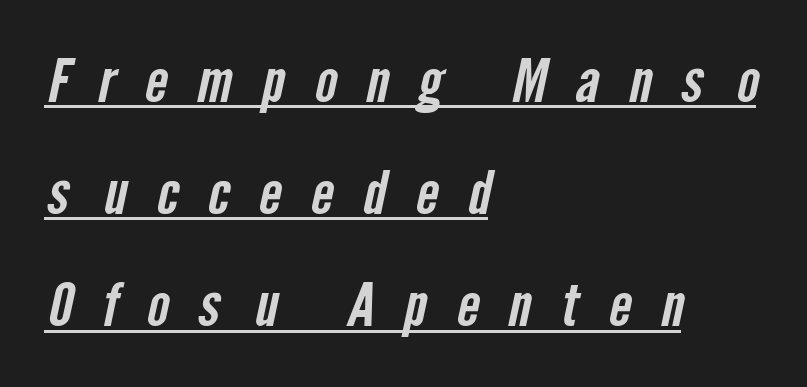
The rendered words wear a rule along their underside. The letters carry no serifs — their stems end cleanly without finishing strokes. A classic flush-left, rag-right setting is used for this passage. Does extra space separate the letters? Yes, quite a lot of it.
